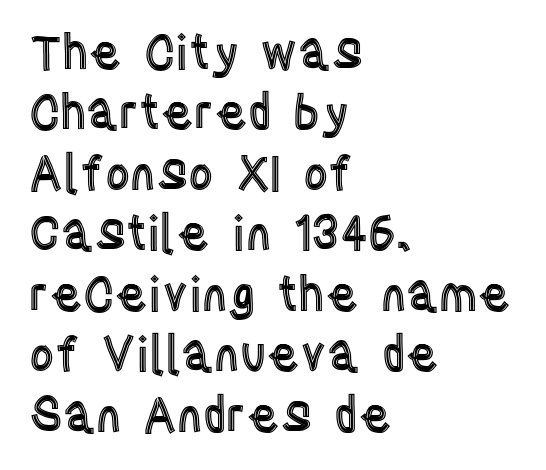
Q: Is the text italic (slanted)? A: No, it is upright.
Q: Is the text underlined? A: No.
Q: How is the paragraph aligned? A: Left-aligned.
Q: Is the spacing between letters normal or unusually wide? A: Normal.
Q: Is the spacing between lines tight, normal or loose? A: Normal.
Q: Width (condensed, normal, or wide)? A: Condensed.
Q: x-height? A: Large.
Q: Monospaced? A: No.
